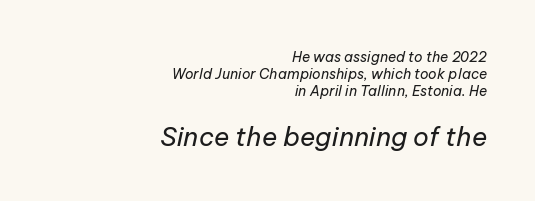
Q: Is the text bold? A: No.
Q: Is the text italic (slanted)? A: Yes, it leans right by about 12 degrees.
Q: Is the text underlined? A: No.
Q: How is the paragraph aligned? A: Right-aligned.
Q: Is the spacing between letters normal or unusually wide? A: Normal.
Q: Which block of text is set in a larger size, the first (top) or the second (bottom)? A: The second (bottom) one.
